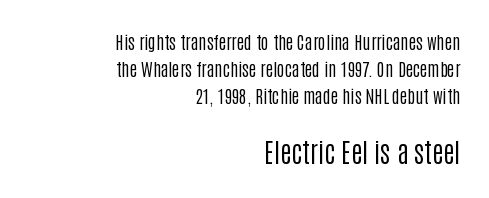
{"italic": "no", "bold": "no", "underline": "no", "align": "right", "line_spacing": "normal", "line_spacing_ratio": 1.51, "letter_spacing": "normal", "letter_spacing_em": 0.0, "larger_block": "second", "size_ratio": 1.5, "glyph_px": 27}
